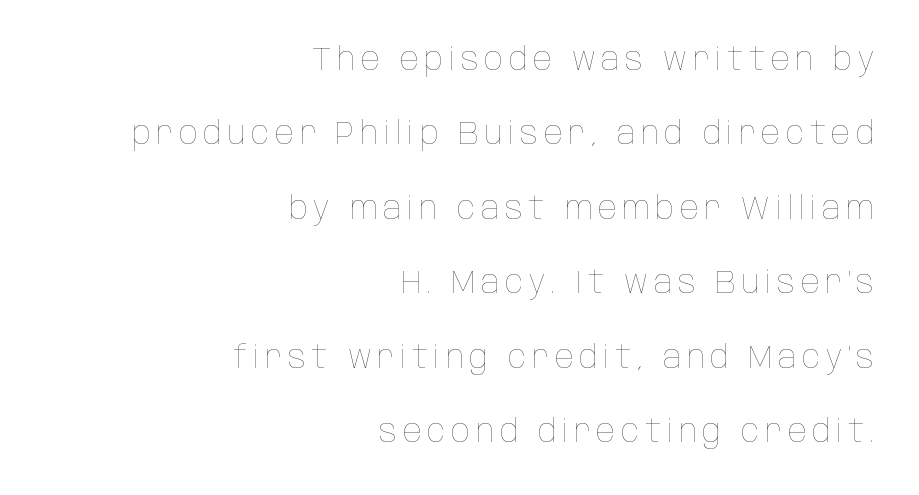
The image shows 31 px thin, condensed type, upright; set right-aligned, loose line spacing (2.4x), not underlined; low stroke contrast and a large x-height.
